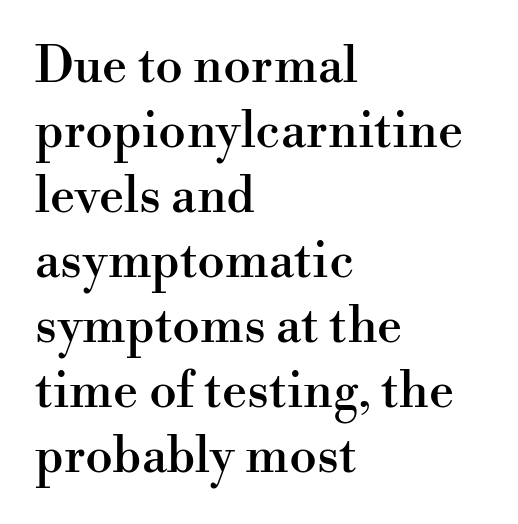
The passage shown is typed in a proportional face where columns would drift. Does the lettering tilt? It doesn't — this is upright. The type family on display is of the serif kind. The gap between lines stays unmarked. How would I describe the line gaps? Plain and ordinary. This sample is left-justified, so line endings fall wherever the words run out.
